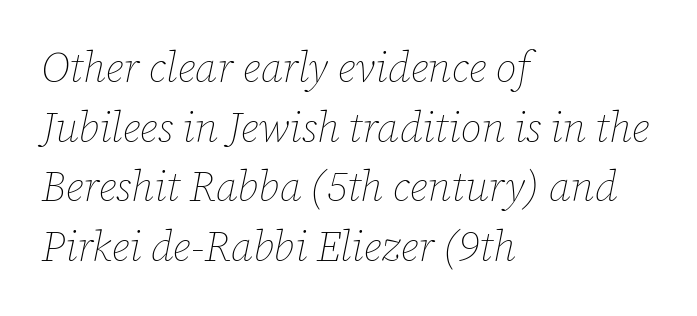
Q: Is the text bold? A: No.
Q: Is the text italic (slanted)? A: Yes, it leans right by about 12 degrees.
Q: Is the text underlined? A: No.
Q: How is the paragraph aligned? A: Left-aligned.
Q: Is the spacing between letters normal or unusually wide? A: Normal.
Q: Is the spacing between lines tight, normal or loose? A: Normal.
Q: Width (condensed, normal, or wide)? A: Normal.
Q: Stroke contrast? A: Low.
Q: x-height? A: Medium.
Q: Monospaced? A: No.
